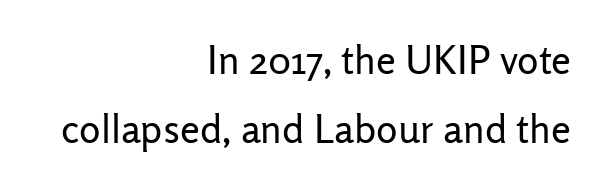
The image shows 40 px regular-weight sans-serif type, upright; set right-aligned, line spacing 1.72x, normal letter spacing, not underlined; low stroke contrast and a medium x-height.
